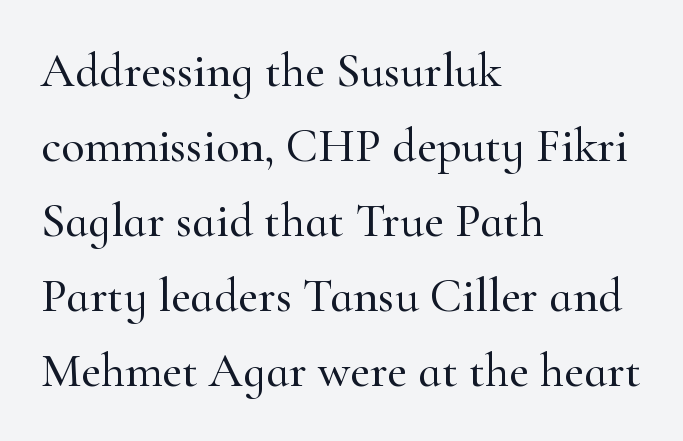
{"serif": "yes", "italic": "no", "width": "normal", "stroke_contrast": "high", "x_height": "small", "monospaced": "no", "underline": "no", "align": "left", "line_spacing": "normal", "line_spacing_ratio": 1.56, "letter_spacing": "normal", "letter_spacing_em": 0.0, "glyph_px": 48}
